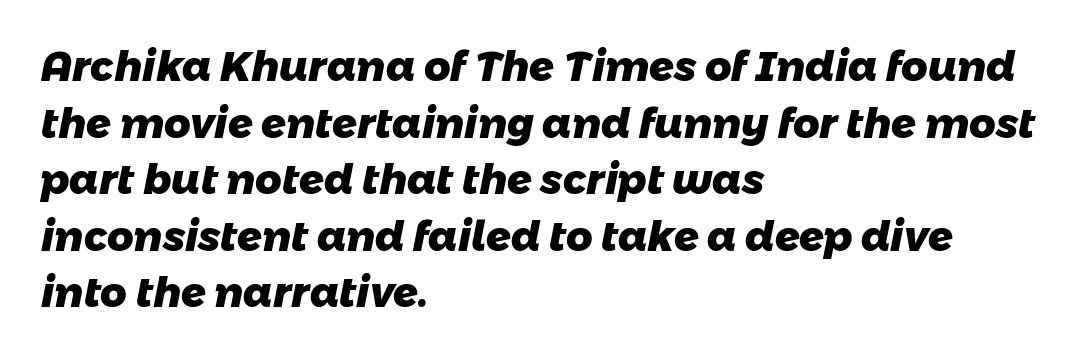
Emphasis by weight is at full strength: bold. Character widths vary here, with narrow letters taking less room than wide ones. The font family rendered here belongs to the sans-serif group. The space between consecutive lines is moderate. Layout note: lines flush left.
